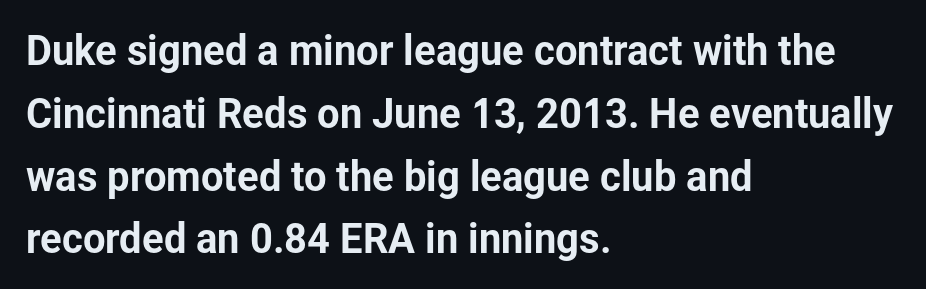
Q: Is the text italic (slanted)? A: No, it is upright.
Q: Is the typeface a serif or a sans-serif typeface? A: Sans-serif.
Q: Is the text underlined? A: No.
Q: How is the paragraph aligned? A: Left-aligned.
Q: Is the spacing between letters normal or unusually wide? A: Normal.
Q: Is the spacing between lines tight, normal or loose? A: Normal.
Q: Width (condensed, normal, or wide)? A: Normal.
Q: Stroke contrast? A: Low.
Q: x-height? A: Medium.
Q: Monospaced? A: No.
